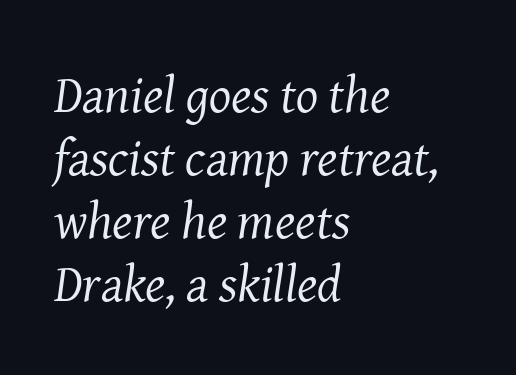
{"serif": "yes", "italic": "yes", "lean": "right", "slant_degrees": 8, "bold": "no", "weight": "regular", "width": "normal", "stroke_contrast": "medium", "x_height": "medium", "monospaced": "no", "underline": "no", "align": "left", "line_spacing_ratio": 1.21, "letter_spacing": "normal", "letter_spacing_em": 0.0, "glyph_px": 52}
